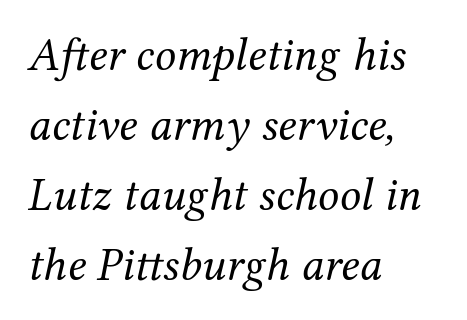
Q: Is the text bold? A: No.
Q: Is the text italic (slanted)? A: Yes, it leans right by about 12 degrees.
Q: Is the typeface a serif or a sans-serif typeface? A: Serif.
Q: Is the text underlined? A: No.
Q: How is the paragraph aligned? A: Left-aligned.
Q: Is the spacing between letters normal or unusually wide? A: Normal.
Q: Is the spacing between lines tight, normal or loose? A: Normal.
Q: Width (condensed, normal, or wide)? A: Normal.
Q: Stroke contrast? A: Medium.
Q: x-height? A: Medium.
Q: Monospaced? A: No.
